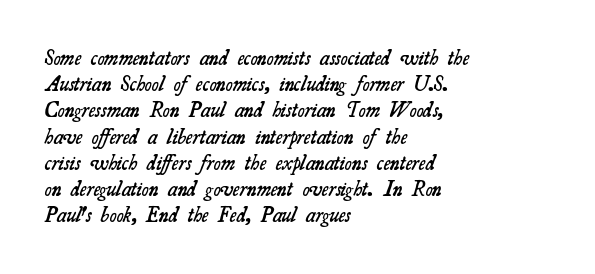
The line texture is even and compact thanks to regular tracking. What weight is shown? A semibold, between regular and bold. Nobody drew a line under any word here. The setting favours the left margin, as ordinary paragraphs usually do. One glance says typical: line gaps are just what's usual.
